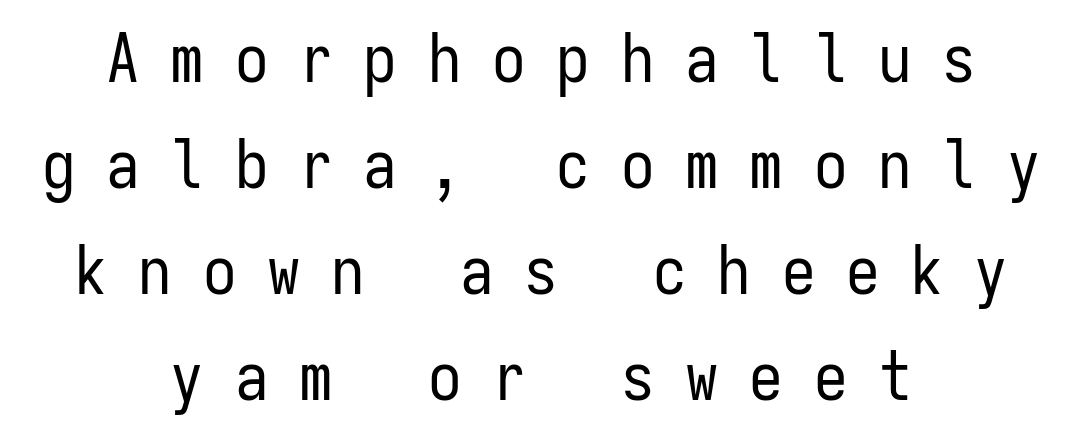
The image shows 67 px regular-weight, condensed sans-serif type, upright, monospaced; set centered, normal line spacing (1.58x), unusually wide letter spacing (+0.46 em), not underlined; low stroke contrast and a medium x-height.
